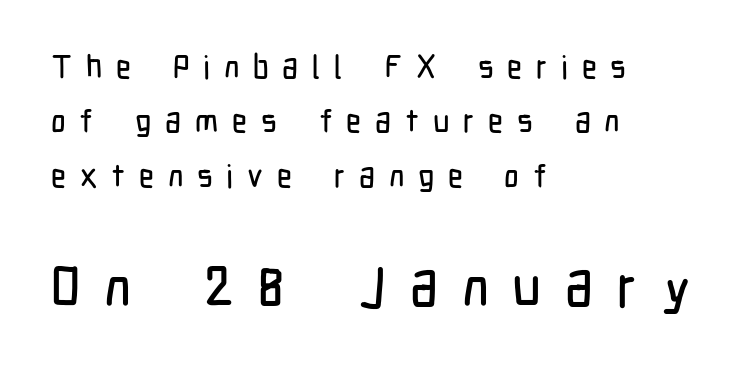
{"serif": "no", "italic": "no", "width": "condensed", "stroke_contrast": "low", "x_height": "medium", "monospaced": "no", "underline": "no", "align": "left", "line_spacing": "normal", "line_spacing_ratio": 1.7, "letter_spacing": "wide", "letter_spacing_em": 0.43, "larger_block": "second", "size_ratio": 1.75, "glyph_px": 56}
